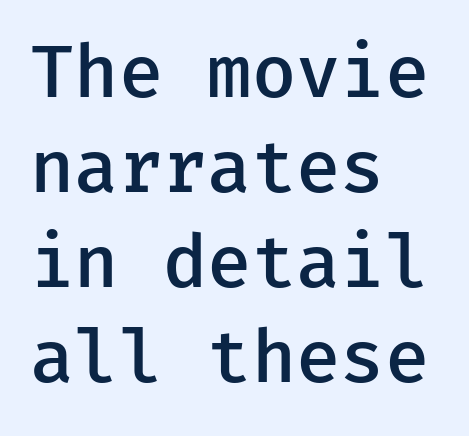
The image shows 72 px semibold sans-serif type, upright, monospaced; set left-aligned, normal line spacing (1.32x), normal letter spacing, not underlined; low stroke contrast and a medium x-height.
